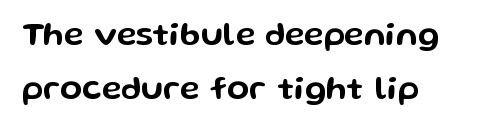
Is the block centered? No — it sits flush against the left margin. What kind of face is this? One without serifs — a sans. The vertical gap from one line to the next is medium. Each word holds together tightly as a unit, with standard inter-letter gaps. Italic: no, the glyphs are upright roman. The face used here is proportionally spaced, like ordinary book or web type.
